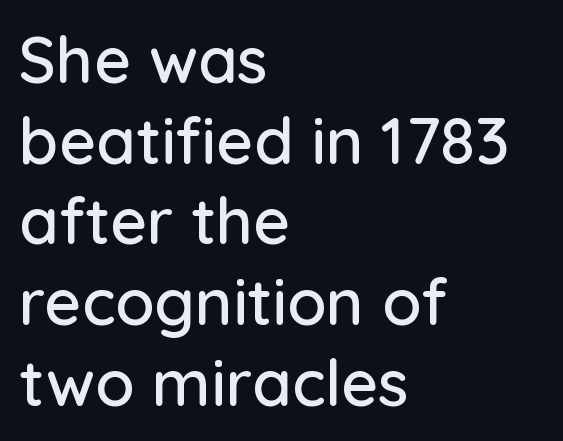
{"serif": "no", "italic": "no", "width": "normal", "stroke_contrast": "low", "x_height": "medium", "monospaced": "no", "underline": "no", "align": "left", "line_spacing": "normal", "line_spacing_ratio": 1.26, "letter_spacing": "normal", "letter_spacing_em": 0.0, "glyph_px": 64}
